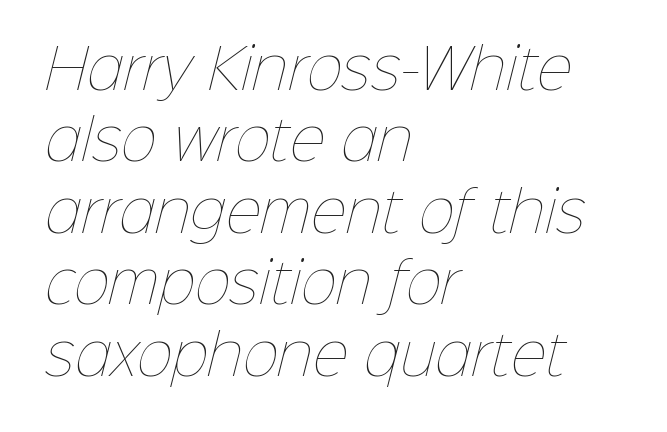
The image shows 55 px thin type; set left-aligned, normal line spacing (1.3x), normal letter spacing, not underlined; low stroke contrast and a medium x-height.
